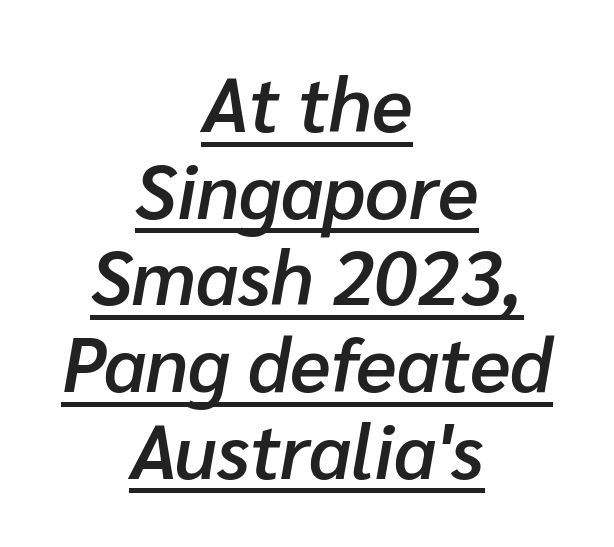
The image shows 76 px semibold type, italic (leaning right); set centered, tight line spacing (1.14x), normal letter spacing, underlined; low stroke contrast and a medium x-height.
